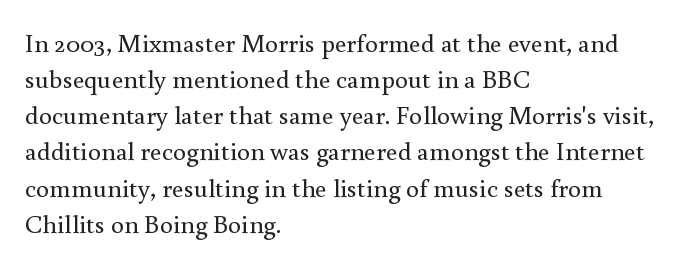
{"italic": "no", "bold": "no", "underline": "no", "align": "left", "line_spacing": "normal", "line_spacing_ratio": 1.39, "letter_spacing": "normal", "letter_spacing_em": 0.0, "glyph_px": 26}
